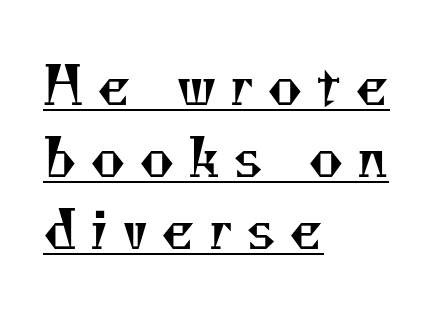
The image shows 53 px regular-weight serif type; set left-aligned, normal line spacing (1.36x), unusually wide letter spacing (+0.25 em), underlined; medium stroke contrast and a small x-height.
